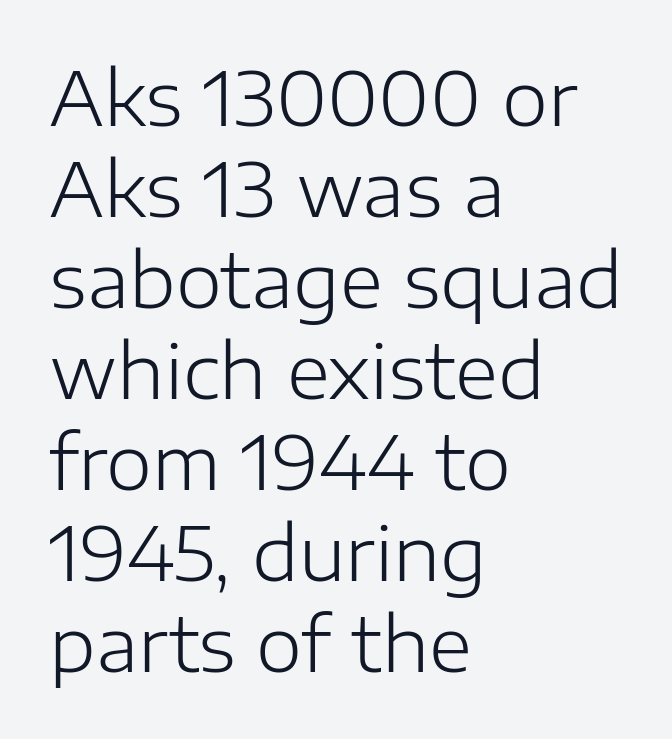
Q: Is the text bold? A: No.
Q: Is the text italic (slanted)? A: No, it is upright.
Q: Is the typeface a serif or a sans-serif typeface? A: Sans-serif.
Q: Is the text underlined? A: No.
Q: How is the paragraph aligned? A: Left-aligned.
Q: Is the spacing between letters normal or unusually wide? A: Normal.
Q: Width (condensed, normal, or wide)? A: Normal.
Q: Stroke contrast? A: Low.
Q: x-height? A: Medium.
Q: Monospaced? A: No.
